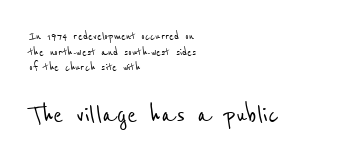
Q: Is the typeface a serif or a sans-serif typeface? A: Sans-serif.
Q: Is the text underlined? A: No.
Q: How is the paragraph aligned? A: Left-aligned.
Q: Is the spacing between letters normal or unusually wide? A: Normal.
Q: Is the spacing between lines tight, normal or loose? A: Tight.
Q: Which block of text is set in a larger size, the first (top) or the second (bottom)? A: The second (bottom) one.
Q: Width (condensed, normal, or wide)? A: Condensed.
Q: Stroke contrast? A: Low.
Q: x-height? A: Medium.
Q: Monospaced? A: No.
